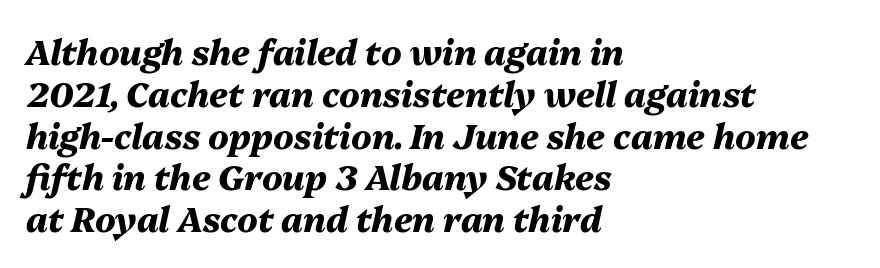
The passage shown is typed in a proportional face where columns would drift. Emphasis-style slanted type is in use. These lines carry a lot of weight — the face is fully bold. Between one letter and the next there's only the usual sliver of space. The compositor pushed each line to the left boundary.
